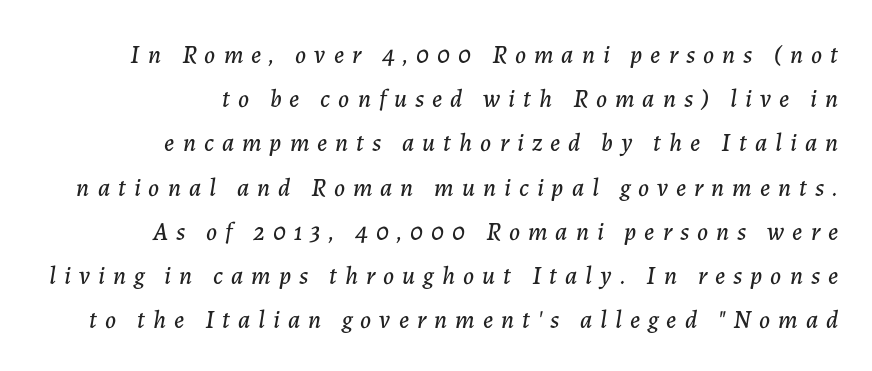
The image shows 25 px text type, italic (leaning right); set right-aligned, line spacing 1.77x, unusually wide letter spacing (+0.32 em), not underlined.
